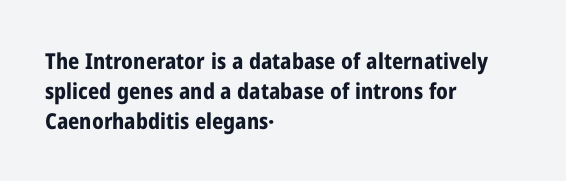
The image shows 22 px bold type, upright; set left-aligned, normal line spacing (1.36x), normal letter spacing, not underlined.
